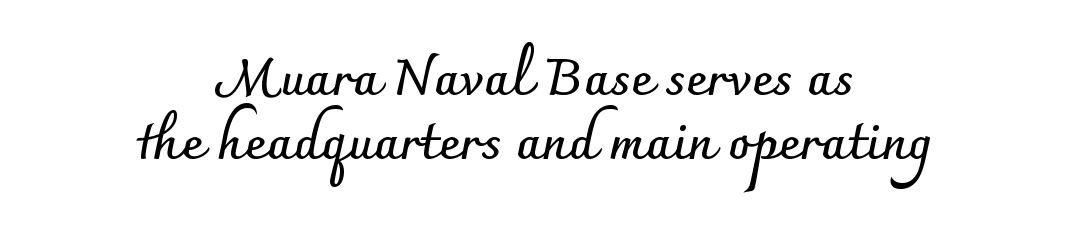
Q: Is the text bold? A: Yes.
Q: Is the text italic (slanted)? A: Yes.
Q: Is the typeface a serif or a sans-serif typeface? A: Sans-serif.
Q: Is the text underlined? A: No.
Q: How is the paragraph aligned? A: Centered.
Q: Is the spacing between letters normal or unusually wide? A: Normal.
Q: Width (condensed, normal, or wide)? A: Normal.
Q: Stroke contrast? A: Low.
Q: x-height? A: Small.
Q: Monospaced? A: No.
